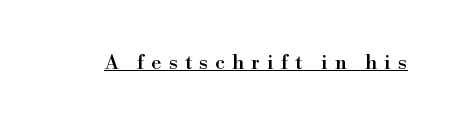
The image shows 20 px text type, upright; set unusually wide letter spacing (+0.36 em), underlined.
